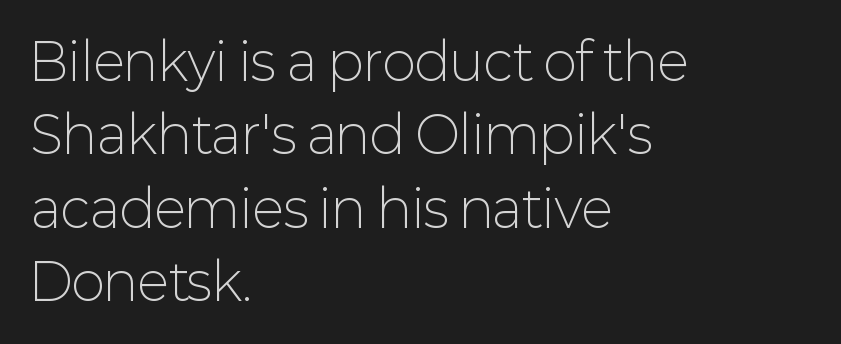
{"serif": "no", "italic": "no", "bold": "no", "weight": "light", "width": "normal", "stroke_contrast": "low", "x_height": "medium", "monospaced": "no", "underline": "no", "align": "left", "line_spacing": "normal", "line_spacing_ratio": 1.44, "letter_spacing": "normal", "letter_spacing_em": 0.0, "glyph_px": 51}
